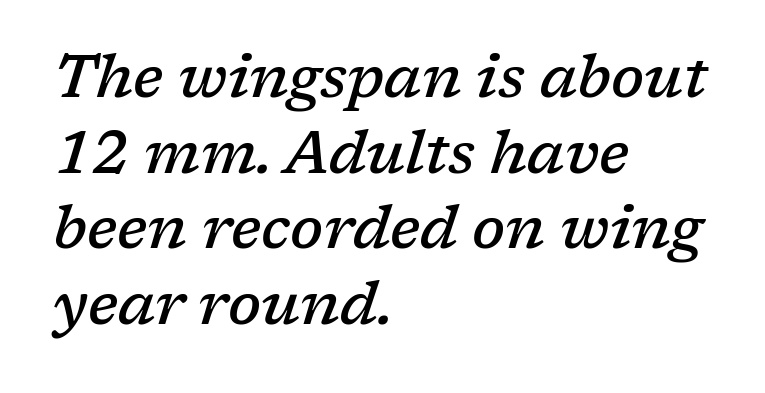
Here the designer chose a conventional face with non-uniform glyph widths. Every row of glyphs begins at an identical x-position on the left. Does extra space separate the letters? No, they use regular spacing. A bare baseline throughout the passage. Type style note: has serifs. The rendering uses a semibold face; strokes are thickened but not to full bold.
